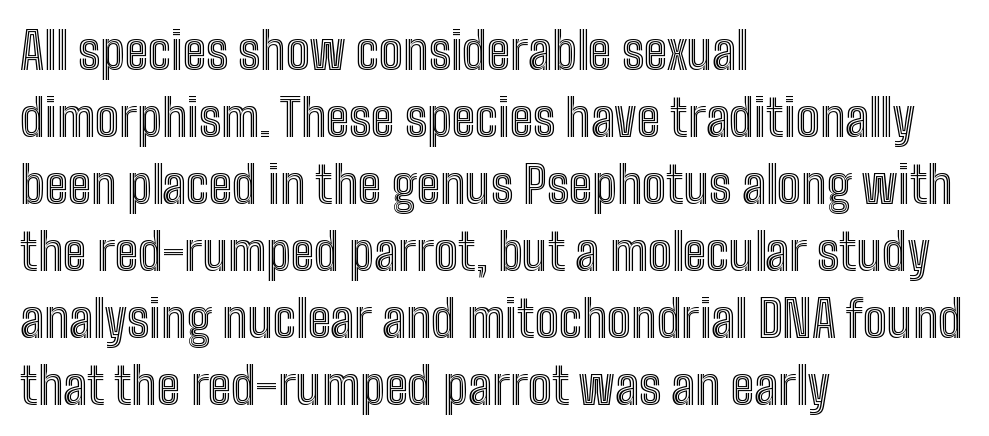
Q: Is the text italic (slanted)? A: No, it is upright.
Q: Is the text underlined? A: No.
Q: How is the paragraph aligned? A: Left-aligned.
Q: Is the spacing between letters normal or unusually wide? A: Normal.
Q: Is the spacing between lines tight, normal or loose? A: Normal.
Q: Width (condensed, normal, or wide)? A: Condensed.
Q: x-height? A: Medium.
Q: Monospaced? A: No.
